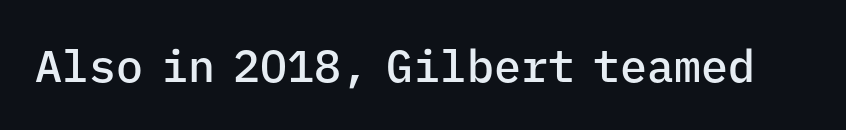
Q: Is the text bold? A: Semi-bold.
Q: Is the text italic (slanted)? A: No, it is upright.
Q: Is the typeface a serif or a sans-serif typeface? A: Sans-serif.
Q: Is the text underlined? A: No.
Q: Is the spacing between letters normal or unusually wide? A: Normal.
Q: Width (condensed, normal, or wide)? A: Normal.
Q: Stroke contrast? A: Low.
Q: x-height? A: Medium.
Q: Monospaced? A: Yes.
